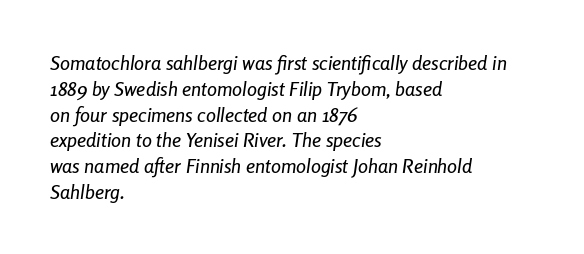
Regarding leading, the lines here are spaced in the standard way. Style check: oblique. Letters rest on an invisible, unmarked baseline. Nothing unusual about the tracking: characters are spaced as the font intends.
